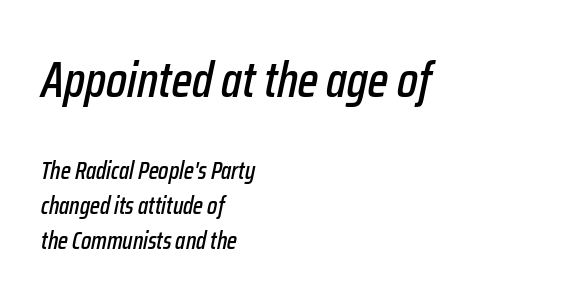
The image shows 49 px condensed type, italic (leaning right); set left-aligned, normal line spacing (1.45x), normal letter spacing, not underlined; the first (top) block is 2.04x larger; low stroke contrast and a medium x-height.
